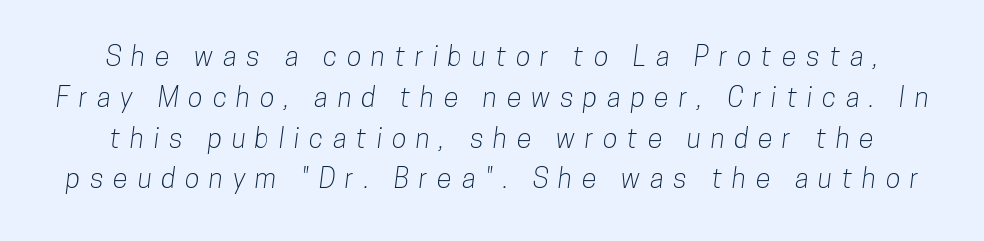
Q: Is the text underlined? A: No.
Q: Is the spacing between letters normal or unusually wide? A: Unusually wide.
Q: Is the spacing between lines tight, normal or loose? A: Normal.
